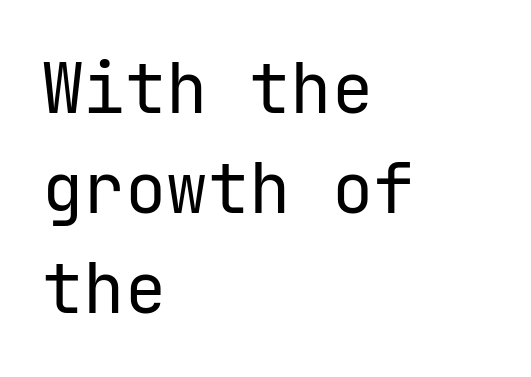
Q: Is the text bold? A: No.
Q: Is the text italic (slanted)? A: No, it is upright.
Q: Is the typeface a serif or a sans-serif typeface? A: Sans-serif.
Q: Is the text underlined? A: No.
Q: How is the paragraph aligned? A: Left-aligned.
Q: Is the spacing between letters normal or unusually wide? A: Normal.
Q: Is the spacing between lines tight, normal or loose? A: Normal.
Q: Width (condensed, normal, or wide)? A: Normal.
Q: Stroke contrast? A: Low.
Q: x-height? A: Medium.
